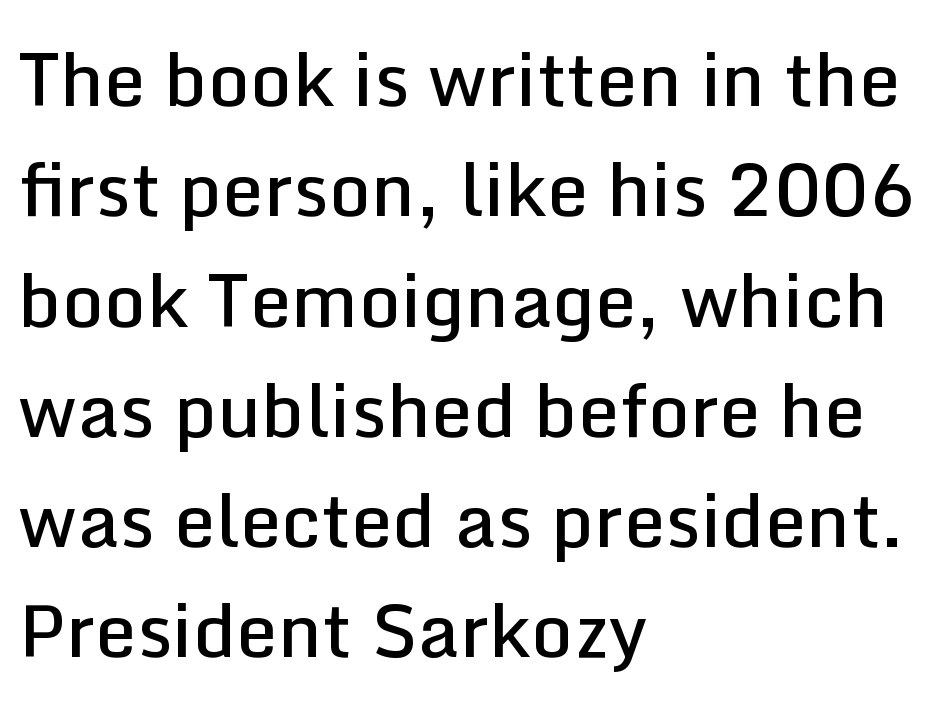
{"serif": "no", "italic": "no", "bold": "semi", "weight": "semibold", "width": "normal", "stroke_contrast": "low", "x_height": "medium", "monospaced": "no", "underline": "no", "align": "left", "line_spacing": "normal", "line_spacing_ratio": 1.49, "letter_spacing": "normal", "letter_spacing_em": 0.0, "glyph_px": 74}
